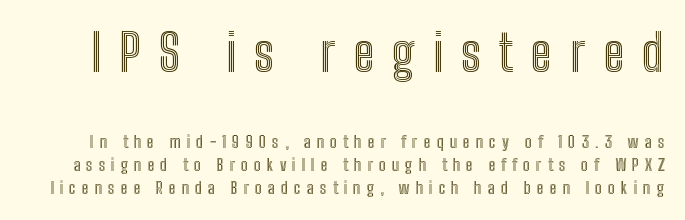
Q: Is the text italic (slanted)? A: No, it is upright.
Q: Is the text underlined? A: No.
Q: Is the spacing between letters normal or unusually wide? A: Unusually wide.
Q: Is the spacing between lines tight, normal or loose? A: Normal.
Q: Which block of text is set in a larger size, the first (top) or the second (bottom)? A: The first (top) one.
Q: Width (condensed, normal, or wide)? A: Condensed.
Q: x-height? A: Medium.
Q: Monospaced? A: No.
